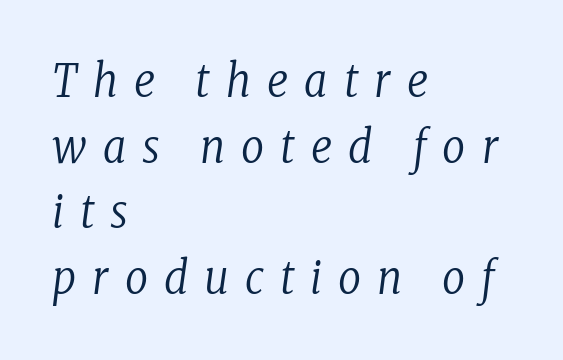
Q: Is the text bold? A: No.
Q: Is the text italic (slanted)? A: Yes, it leans right by about 8 degrees.
Q: Is the typeface a serif or a sans-serif typeface? A: Serif.
Q: Is the text underlined? A: No.
Q: How is the paragraph aligned? A: Left-aligned.
Q: Is the spacing between letters normal or unusually wide? A: Unusually wide.
Q: Is the spacing between lines tight, normal or loose? A: Normal.
Q: Width (condensed, normal, or wide)? A: Condensed.
Q: Stroke contrast? A: Low.
Q: x-height? A: Medium.
Q: Monospaced? A: No.
